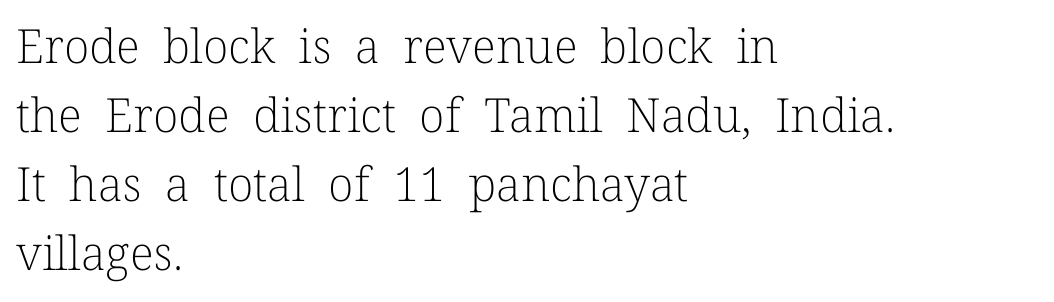
Q: Is the text bold? A: No.
Q: Is the text italic (slanted)? A: No, it is upright.
Q: Is the typeface a serif or a sans-serif typeface? A: Serif.
Q: Is the text underlined? A: No.
Q: How is the paragraph aligned? A: Left-aligned.
Q: Is the spacing between letters normal or unusually wide? A: Normal.
Q: Is the spacing between lines tight, normal or loose? A: Normal.
Q: Width (condensed, normal, or wide)? A: Normal.
Q: Stroke contrast? A: Low.
Q: x-height? A: Medium.
Q: Monospaced? A: No.
